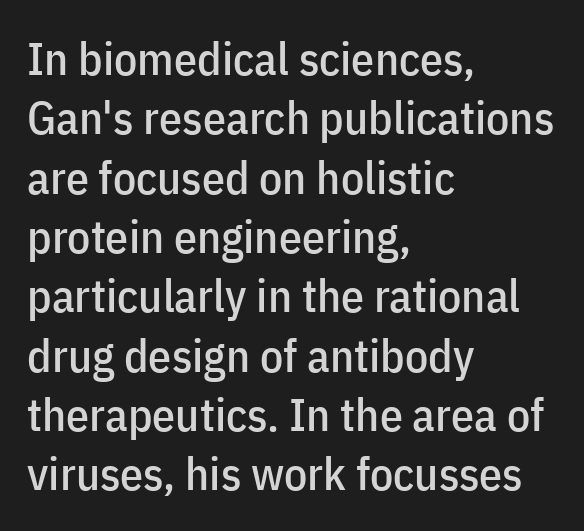
{"serif": "no", "italic": "no", "width": "condensed", "stroke_contrast": "low", "x_height": "medium", "monospaced": "no", "underline": "no", "align": "left", "line_spacing": "normal", "line_spacing_ratio": 1.29, "letter_spacing": "normal", "letter_spacing_em": 0.0, "glyph_px": 46}
